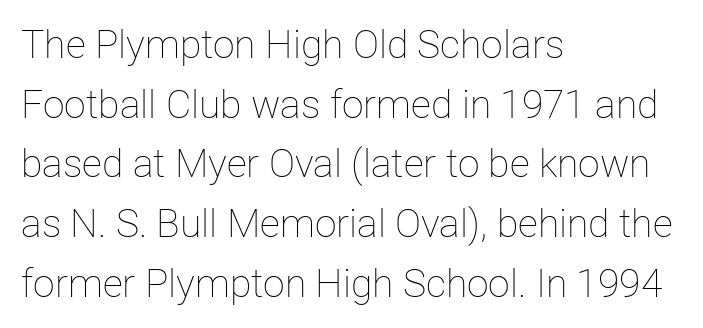
{"italic": "no", "bold": "no", "weight": "thin", "width": "normal", "stroke_contrast": "low", "x_height": "medium", "monospaced": "no", "underline": "no", "align": "left", "line_spacing": "normal", "line_spacing_ratio": 1.53, "letter_spacing": "normal", "letter_spacing_em": 0.0, "glyph_px": 39}
